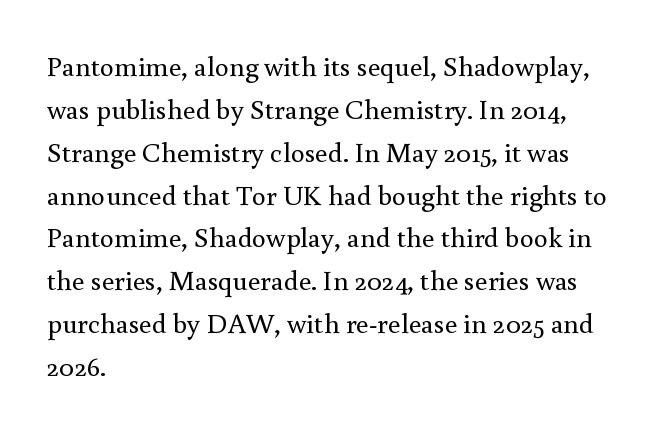
Layout note: lines flush left. Looks like regular typesetting: each glyph gets only the width it needs. The typesetting does not lean heavy: it is not bold. The rows are spaced the way most documents space them. The zone under the glyphs is completely vacant.
